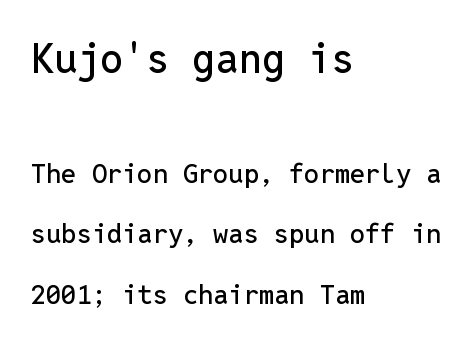
The image shows 41 px sans-serif type, upright, monospaced; set left-aligned, loose line spacing (2.23x), normal letter spacing, not underlined; the first (top) block is 1.52x larger; low stroke contrast and a medium x-height.
